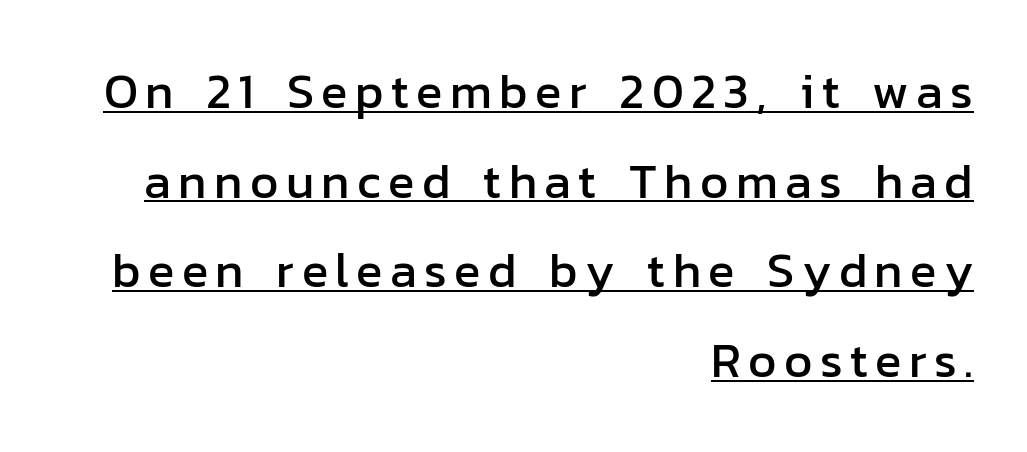
Q: Is the text italic (slanted)? A: No, it is upright.
Q: Is the typeface a serif or a sans-serif typeface? A: Sans-serif.
Q: Is the text underlined? A: Yes.
Q: How is the paragraph aligned? A: Right-aligned.
Q: Width (condensed, normal, or wide)? A: Normal.
Q: Stroke contrast? A: Low.
Q: x-height? A: Medium.
Q: Monospaced? A: No.
